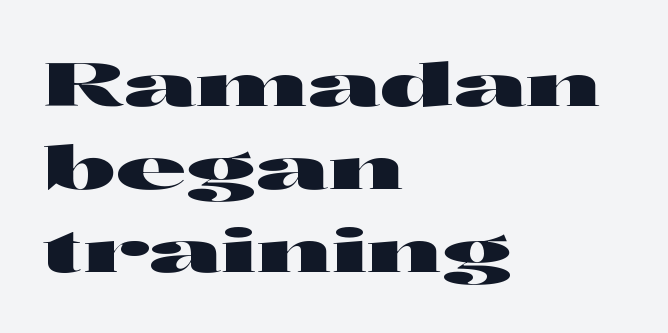
The rendering uses natural spacing where letterforms have individual widths. The typesetter chose a ragged-right arrangement here. Unlike italic type, these characters show no tilt at all. Rows of type keep a routine distance in the vertical direction. The foot of each line stays bare and open.
